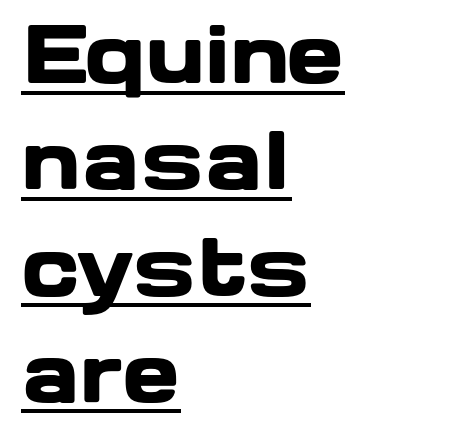
{"serif": "no", "italic": "no", "bold": "yes", "weight": "heavy", "width": "wide", "stroke_contrast": "low", "x_height": "medium", "monospaced": "no", "underline": "yes", "align": "left", "line_spacing": "normal", "line_spacing_ratio": 1.38, "letter_spacing": "normal", "letter_spacing_em": 0.0, "glyph_px": 77}
